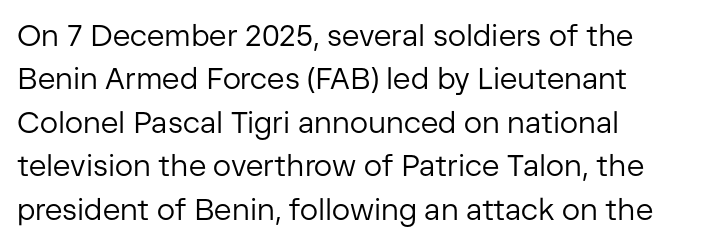
Q: Is the text bold? A: No.
Q: Is the text italic (slanted)? A: No, it is upright.
Q: Is the typeface a serif or a sans-serif typeface? A: Sans-serif.
Q: Is the text underlined? A: No.
Q: Is the spacing between letters normal or unusually wide? A: Normal.
Q: Is the spacing between lines tight, normal or loose? A: Normal.
Q: Width (condensed, normal, or wide)? A: Normal.
Q: Stroke contrast? A: Low.
Q: x-height? A: Medium.
Q: Monospaced? A: No.
